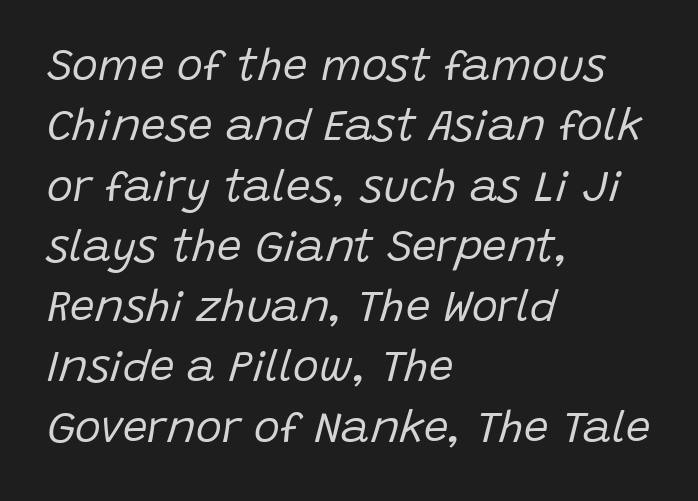
Bold? No — there's no thickening of the strokes. An italicized treatment has been applied to the whole sample. Whoever set this chose a conventional vertical rhythm. Proportional: the letters do not fall into vertical columns.
